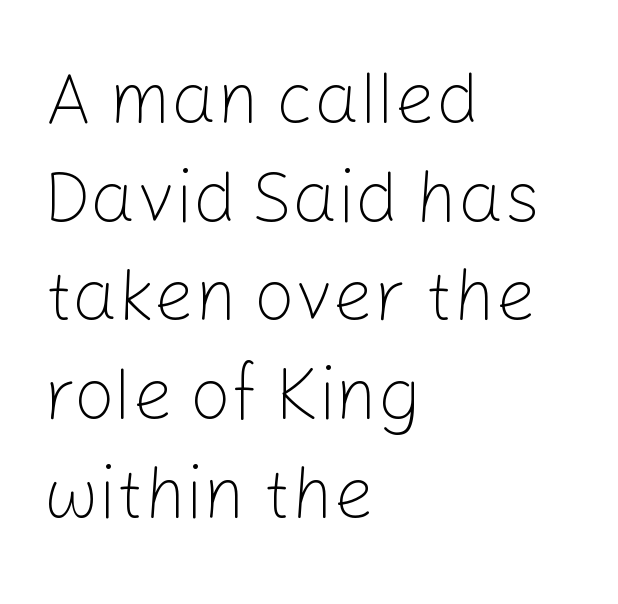
{"serif": "no", "italic": "no", "bold": "no", "weight": "light", "width": "normal", "stroke_contrast": "low", "x_height": "medium", "monospaced": "no", "underline": "no", "align": "left", "line_spacing": "normal", "line_spacing_ratio": 1.37, "letter_spacing": "normal", "letter_spacing_em": 0.0, "glyph_px": 72}
